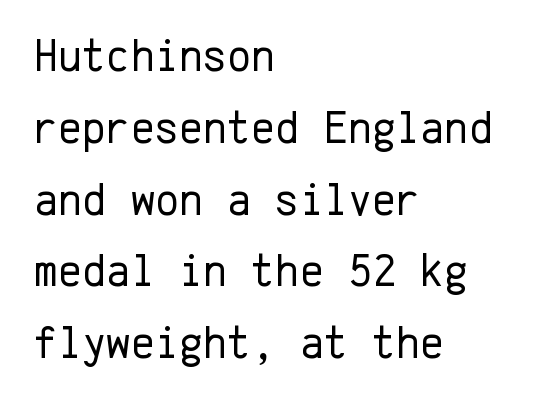
The line-height multiplier appears to be the usual default. Check where the strokes stop: nothing finishes them off — pure sans. What stands out about the letter spacing? Nothing — it is the standard amount. Note the uniform advance width — an 'i' takes as much space as an 'm'. The lines are quadded left. The type sits square on the baseline with zero lean.
